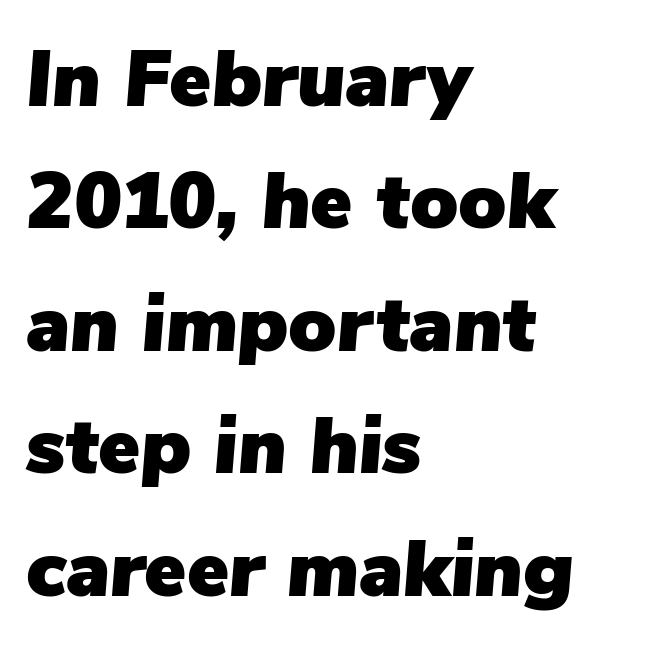
{"italic": "yes", "lean": "right", "slant_degrees": 5, "width": "normal", "stroke_contrast": "low", "x_height": "medium", "monospaced": "no", "underline": "no", "align": "left", "line_spacing": "normal", "line_spacing_ratio": 1.55, "letter_spacing": "normal", "letter_spacing_em": 0.0, "glyph_px": 79}
